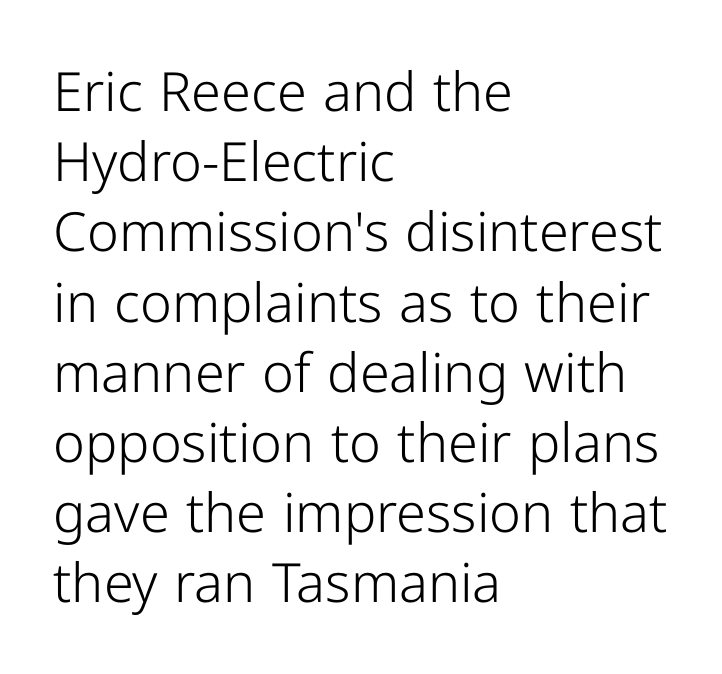
{"serif": "no", "italic": "no", "bold": "no", "weight": "light", "width": "normal", "stroke_contrast": "low", "x_height": "medium", "monospaced": "no", "underline": "no", "align": "left", "line_spacing": "normal", "line_spacing_ratio": 1.3, "letter_spacing": "normal", "letter_spacing_em": 0.0, "glyph_px": 54}
